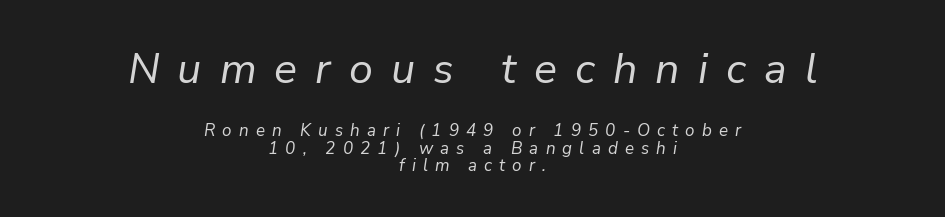
The image shows 43 px regular-weight type, italic (leaning right); set centered, tight line spacing (1.04x), unusually wide letter spacing (+0.42 em), not underlined; the first (top) block is 2.53x larger; low stroke contrast and a medium x-height.
